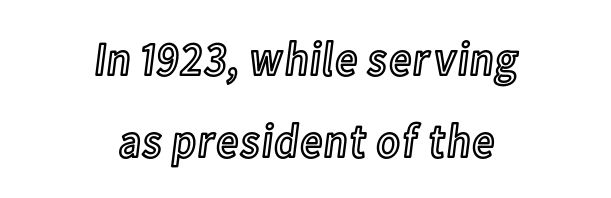
{"width": "condensed", "x_height": "medium", "monospaced": "no", "underline": "no", "align": "center", "line_spacing": "normal", "line_spacing_ratio": 1.7, "letter_spacing": "normal", "letter_spacing_em": 0.0, "glyph_px": 48}
